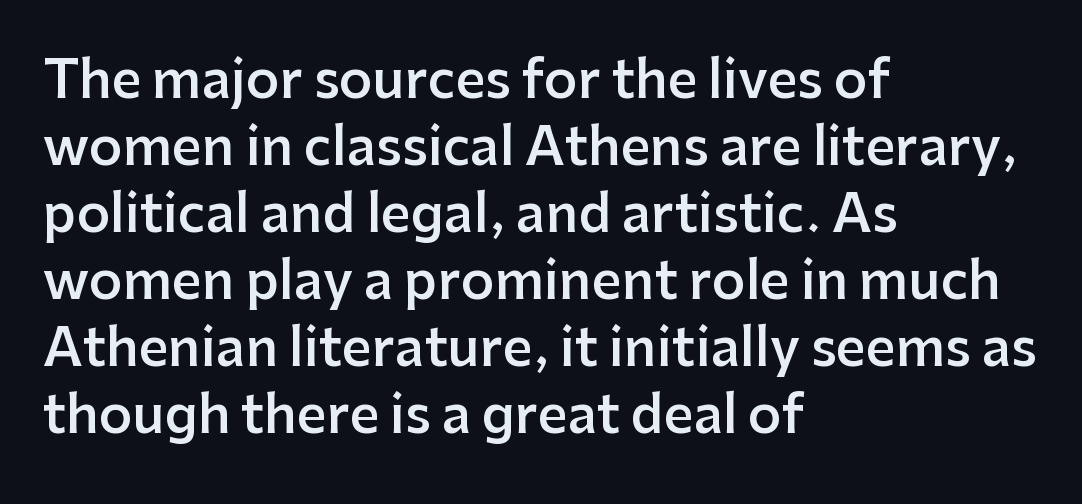
{"serif": "no", "italic": "no", "bold": "semi", "weight": "semibold", "width": "normal", "stroke_contrast": "low", "x_height": "medium", "monospaced": "no", "underline": "no", "align": "left", "line_spacing": "normal", "line_spacing_ratio": 1.29, "letter_spacing": "normal", "letter_spacing_em": 0.0, "glyph_px": 52}
